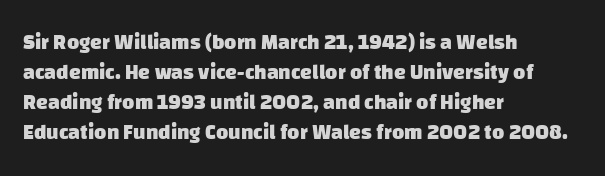
Vertical spacing — default. Strokes here are thick enough to call this a true bold. A typesetter would call this zero additional tracking. The glyphs are unaccompanied by any horizontal stroke below them.
